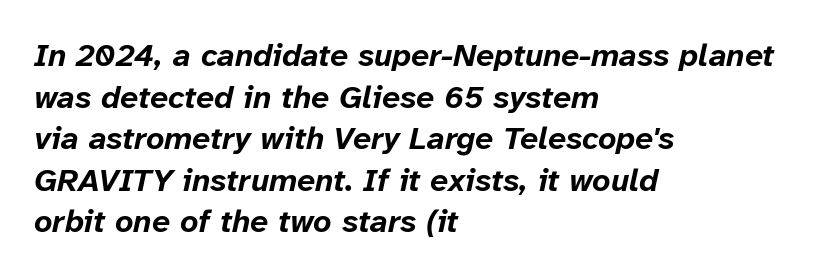
{"italic": "yes", "lean": "right", "slant_degrees": 12, "bold": "yes", "weight": "bold", "width": "normal", "stroke_contrast": "low", "x_height": "medium", "monospaced": "no", "underline": "no", "align": "left", "line_spacing": "normal", "line_spacing_ratio": 1.3, "letter_spacing": "normal", "letter_spacing_em": 0.0, "glyph_px": 32}
